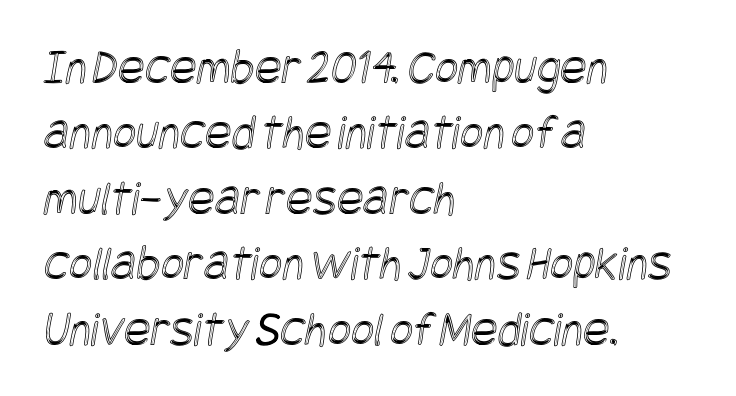
Q: Is the text underlined? A: No.
Q: How is the paragraph aligned? A: Left-aligned.
Q: Is the spacing between letters normal or unusually wide? A: Normal.
Q: Is the spacing between lines tight, normal or loose? A: Normal.
Q: Width (condensed, normal, or wide)? A: Condensed.
Q: x-height? A: Large.
